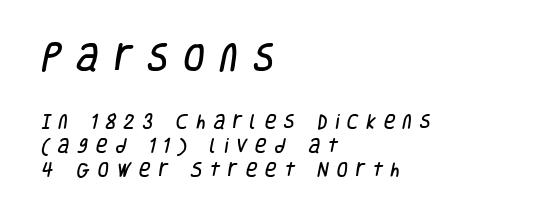
Underline: absent. This sample uses expanded letter spacing, leaving extra air between glyphs. The emphasis by scale lands on block number one, above. The letters advance in unequal steps, a hallmark of proportional type. The designer went with a sans here, leaving each stem footless.
